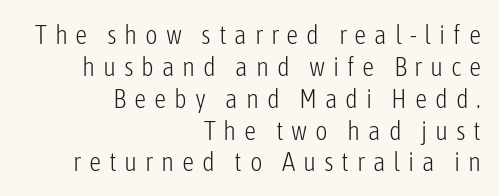
Check under the words: just untouched page. Nope, not italic — everything's standing straight. The tracking jumps out immediately: characters are airy and widely separated. The paragraph has a hard right edge and a soft left edge. Counters stay open thanks to moderate or lighter strokes.
